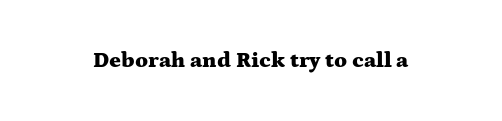
Q: Is the text bold? A: Yes.
Q: Is the text italic (slanted)? A: No, it is upright.
Q: Is the text underlined? A: No.
Q: Is the spacing between letters normal or unusually wide? A: Normal.
